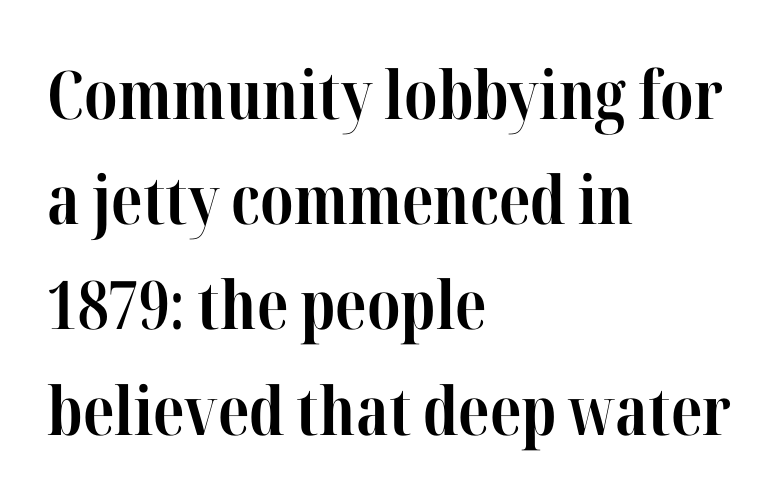
The rows are spaced the way most documents space them. Does the copy run flush right? No — it runs flush left. The lettering holds an erect, upright posture throughout. These lines carry a lot of weight — the face is fully bold. This rendering leaves character spacing at its baseline value.
